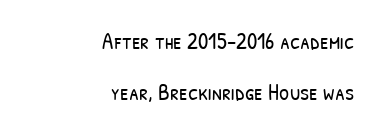
{"bold": "no", "underline": "no", "align": "right", "line_spacing": "loose", "line_spacing_ratio": 2.2, "letter_spacing": "normal", "letter_spacing_em": 0.0, "glyph_px": 23}
